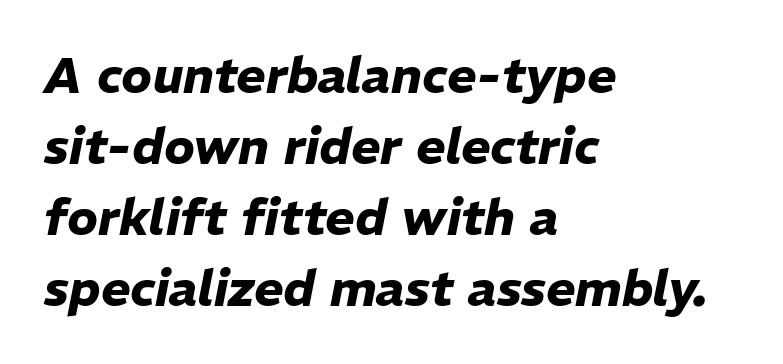
{"italic": "yes", "lean": "right", "slant_degrees": 11, "bold": "yes", "weight": "heavy", "width": "normal", "stroke_contrast": "low", "x_height": "medium", "monospaced": "no", "underline": "no", "align": "left", "line_spacing": "normal", "line_spacing_ratio": 1.42, "letter_spacing": "normal", "letter_spacing_em": 0.0, "glyph_px": 50}
